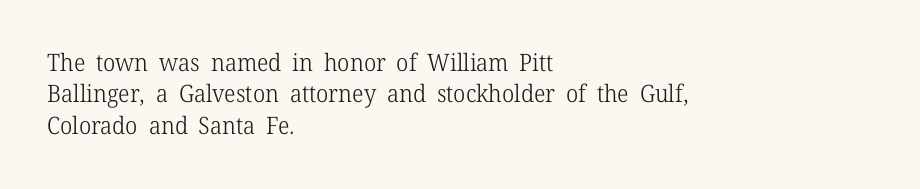
The image shows 24 px text type, upright; set left-aligned, normal line spacing (1.31x), normal letter spacing, not underlined.
